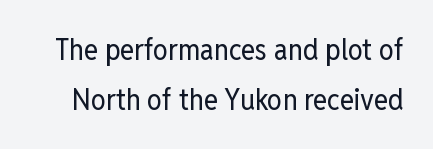
The foot of each line stays bare and open. A typesetter would call this proportional, since set widths differ per character. Words appear dense and cohesive because spacing is normal. Unbolded letterforms with no extra heft. A roman cut, with each character standing at attention. This block has exactly the height ordinary leading produces.
